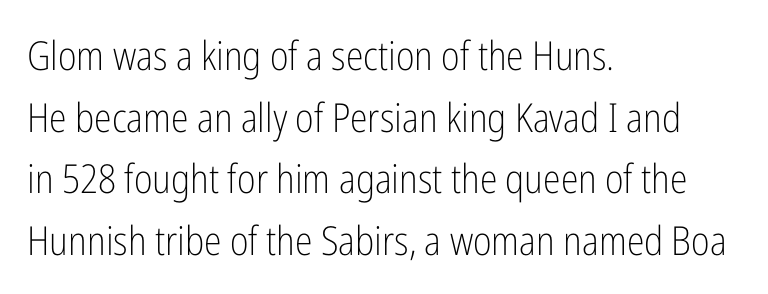
The image shows 40 px light, condensed sans-serif type, upright; set left-aligned, normal line spacing (1.54x), normal letter spacing, not underlined; low stroke contrast and a medium x-height.
